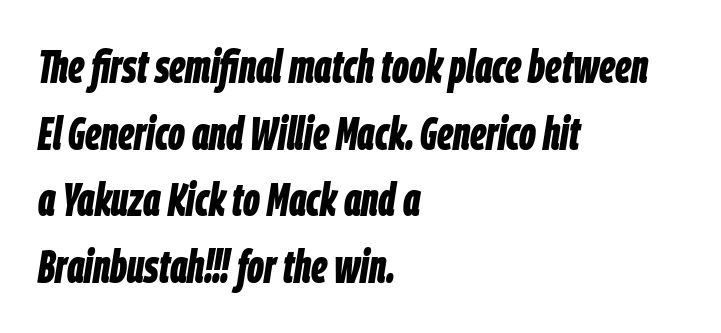
{"italic": "yes", "lean": "right", "slant_degrees": 9, "bold": "yes", "weight": "bold", "width": "condensed", "stroke_contrast": "low", "x_height": "large", "monospaced": "no", "underline": "no", "align": "left", "line_spacing": "normal", "line_spacing_ratio": 1.45, "letter_spacing": "normal", "letter_spacing_em": 0.0, "glyph_px": 46}
